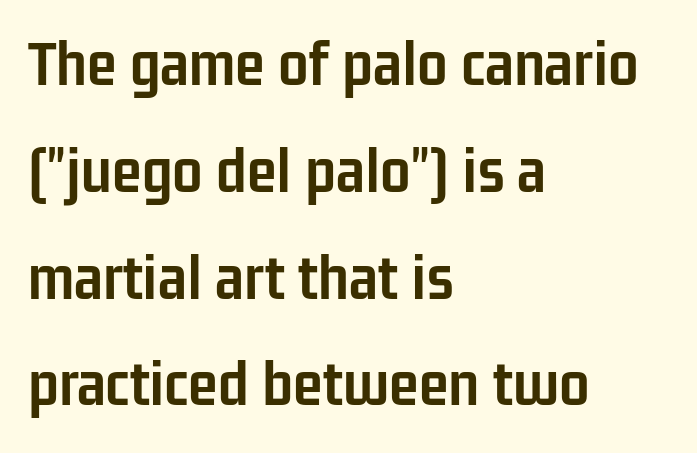
Q: Is the text bold? A: Yes.
Q: Is the text italic (slanted)? A: No, it is upright.
Q: Is the typeface a serif or a sans-serif typeface? A: Sans-serif.
Q: Is the text underlined? A: No.
Q: How is the paragraph aligned? A: Left-aligned.
Q: Is the spacing between letters normal or unusually wide? A: Normal.
Q: Is the spacing between lines tight, normal or loose? A: Normal.
Q: Width (condensed, normal, or wide)? A: Condensed.
Q: Stroke contrast? A: Low.
Q: x-height? A: Medium.
Q: Monospaced? A: No.
